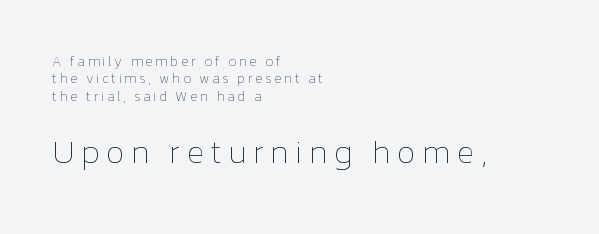
Each line starts at the same left margin while the right side varies. The letterforms sit at book weight or below. The specimen reads as upright at a glance. Each row of text sits above clean, open space. Block two is the big one; block one sits smaller above it.
